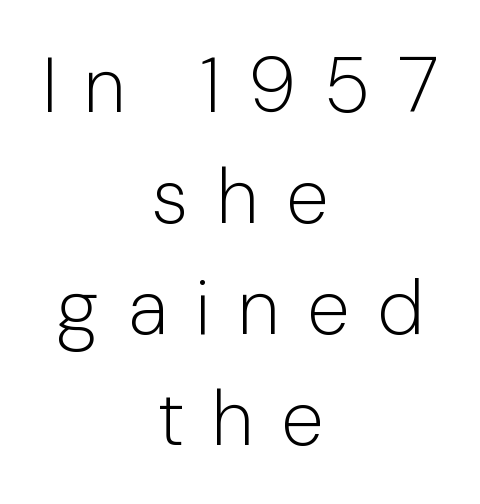
Nope, not italic — everything's standing straight. The font sits on the lighter half of the weight spectrum, regular included. The face used here is a sans, in the tradition of grotesques and geometrics. Compared with typical body copy, the letter spacing here is much looser.
